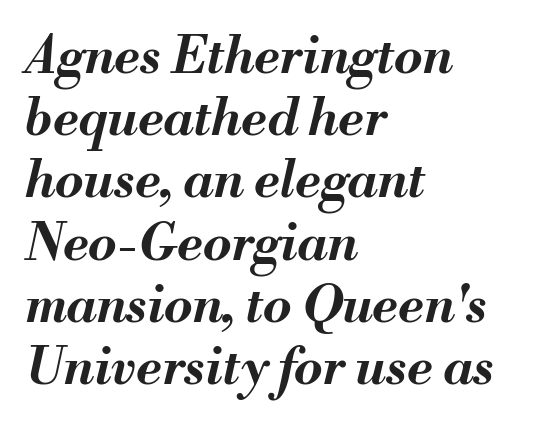
{"italic": "yes", "lean": "right", "slant_degrees": 13, "bold": "yes", "weight": "bold", "width": "normal", "stroke_contrast": "medium", "x_height": "small", "monospaced": "no", "underline": "no", "align": "left", "line_spacing_ratio": 1.22, "letter_spacing": "normal", "letter_spacing_em": 0.0, "glyph_px": 51}
